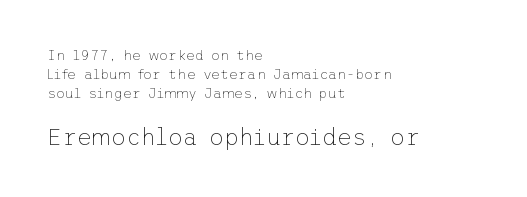
Q: Is the text bold? A: No.
Q: Is the text italic (slanted)? A: No, it is upright.
Q: Is the text underlined? A: No.
Q: How is the paragraph aligned? A: Left-aligned.
Q: Is the spacing between letters normal or unusually wide? A: Normal.
Q: Is the spacing between lines tight, normal or loose? A: Normal.
Q: Which block of text is set in a larger size, the first (top) or the second (bottom)? A: The second (bottom) one.
